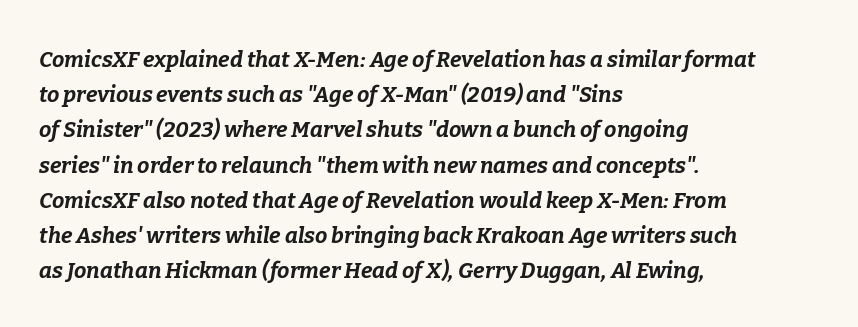
{"italic": "yes", "lean": "right", "slant_degrees": 9, "bold": "yes", "underline": "no", "align": "left", "line_spacing": "normal", "line_spacing_ratio": 1.6, "letter_spacing": "normal", "letter_spacing_em": 0.0, "glyph_px": 22}
